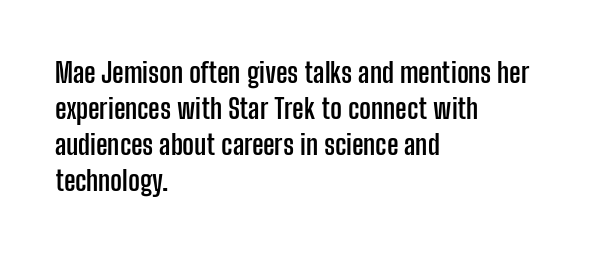
Q: Is the text bold? A: Yes.
Q: Is the text italic (slanted)? A: No, it is upright.
Q: Is the typeface a serif or a sans-serif typeface? A: Sans-serif.
Q: Is the text underlined? A: No.
Q: How is the paragraph aligned? A: Left-aligned.
Q: Is the spacing between letters normal or unusually wide? A: Normal.
Q: Is the spacing between lines tight, normal or loose? A: Normal.
Q: Width (condensed, normal, or wide)? A: Condensed.
Q: Stroke contrast? A: Low.
Q: x-height? A: Medium.
Q: Monospaced? A: No.
